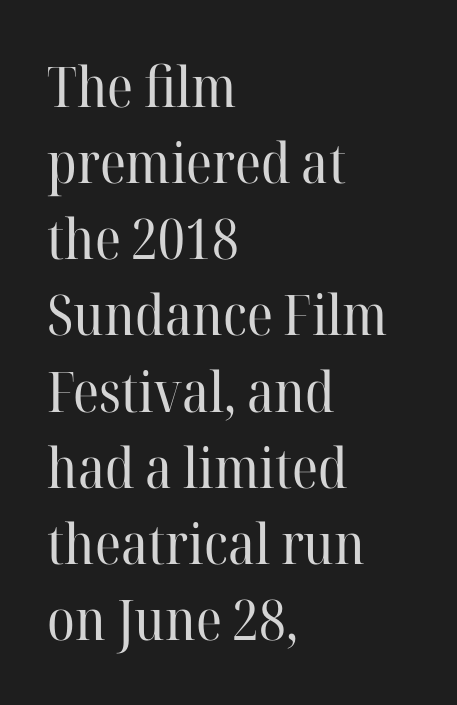
{"serif": "yes", "italic": "no", "bold": "no", "weight": "regular", "width": "normal", "stroke_contrast": "high", "x_height": "medium", "monospaced": "no", "underline": "no", "align": "left", "line_spacing": "normal", "line_spacing_ratio": 1.36, "letter_spacing": "normal", "letter_spacing_em": 0.0, "glyph_px": 56}
